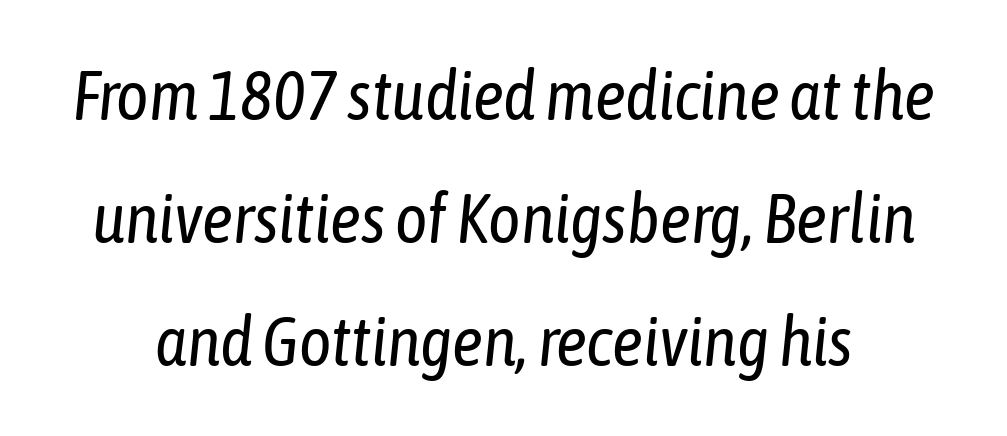
{"italic": "yes", "lean": "right", "slant_degrees": 6, "bold": "no", "weight": "regular", "width": "condensed", "stroke_contrast": "low", "x_height": "medium", "monospaced": "no", "underline": "no", "line_spacing_ratio": 1.78, "letter_spacing": "normal", "letter_spacing_em": 0.0, "glyph_px": 69}
